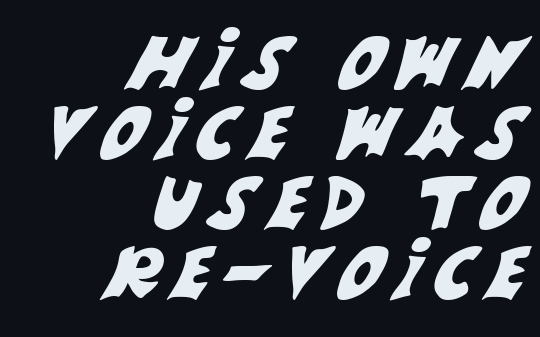
Q: Is the typeface a serif or a sans-serif typeface? A: Sans-serif.
Q: Is the text underlined? A: No.
Q: How is the paragraph aligned? A: Right-aligned.
Q: Is the spacing between lines tight, normal or loose? A: Tight.
Q: Width (condensed, normal, or wide)? A: Normal.
Q: Stroke contrast? A: Medium.
Q: x-height? A: Large.
Q: Monospaced? A: No.
